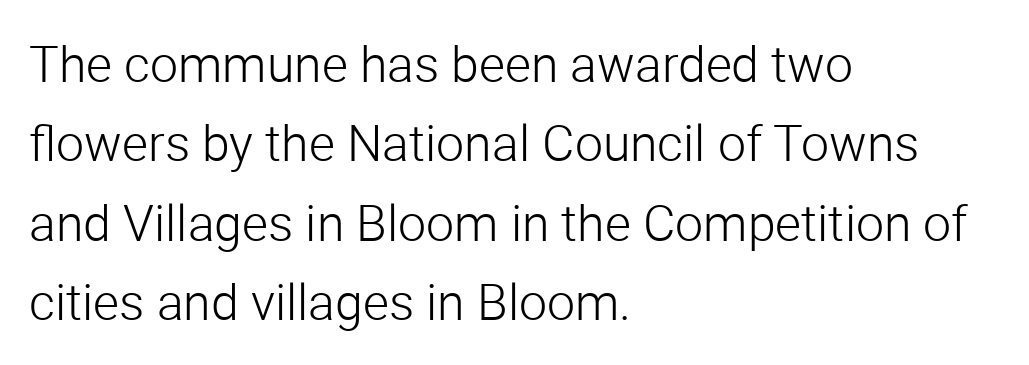
{"serif": "no", "italic": "no", "bold": "no", "weight": "light", "width": "normal", "stroke_contrast": "low", "x_height": "medium", "monospaced": "no", "underline": "no", "align": "left", "line_spacing": "normal", "line_spacing_ratio": 1.59, "letter_spacing": "normal", "letter_spacing_em": 0.0, "glyph_px": 50}
